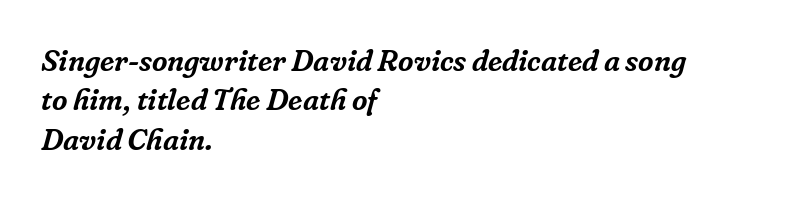
{"serif": "yes", "italic": "yes", "lean": "right", "slant_degrees": 16, "width": "normal", "stroke_contrast": "low", "x_height": "medium", "monospaced": "no", "underline": "no", "align": "left", "line_spacing": "normal", "line_spacing_ratio": 1.31, "letter_spacing": "normal", "letter_spacing_em": 0.0, "glyph_px": 30}
